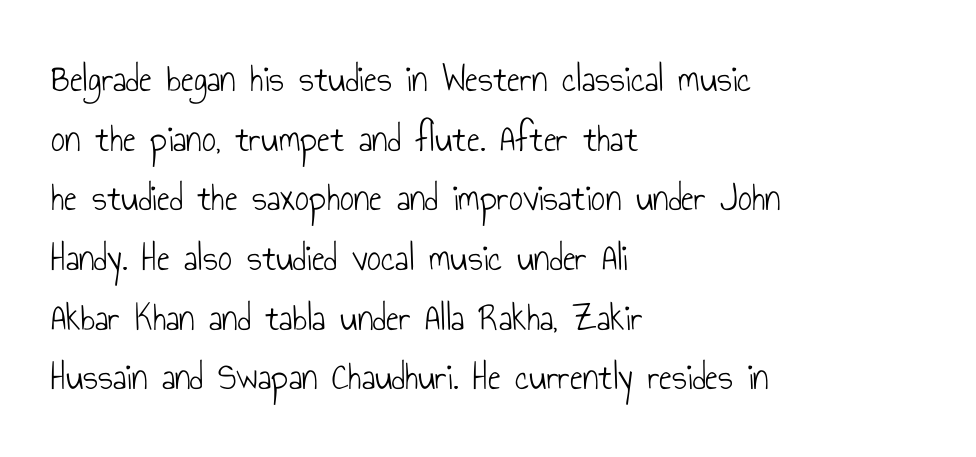
Q: Is the text bold? A: No.
Q: Is the text italic (slanted)? A: No, it is upright.
Q: Is the typeface a serif or a sans-serif typeface? A: Sans-serif.
Q: Is the text underlined? A: No.
Q: How is the paragraph aligned? A: Left-aligned.
Q: Is the spacing between letters normal or unusually wide? A: Normal.
Q: Is the spacing between lines tight, normal or loose? A: Normal.
Q: Width (condensed, normal, or wide)? A: Condensed.
Q: Stroke contrast? A: Low.
Q: x-height? A: Small.
Q: Monospaced? A: No.
